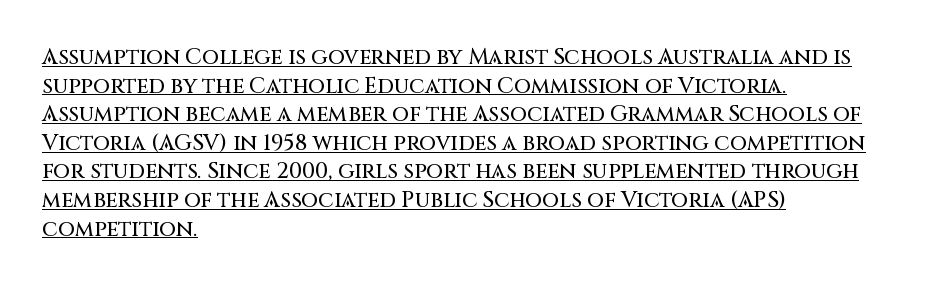
Does the lettering tilt? It doesn't — this is upright. Normally led — the rows are evenly, conventionally spaced. Characters follow at the spacing the type designer built in. The compositor pushed each line to the left boundary. This sample carries an underscore along the baseline area.
